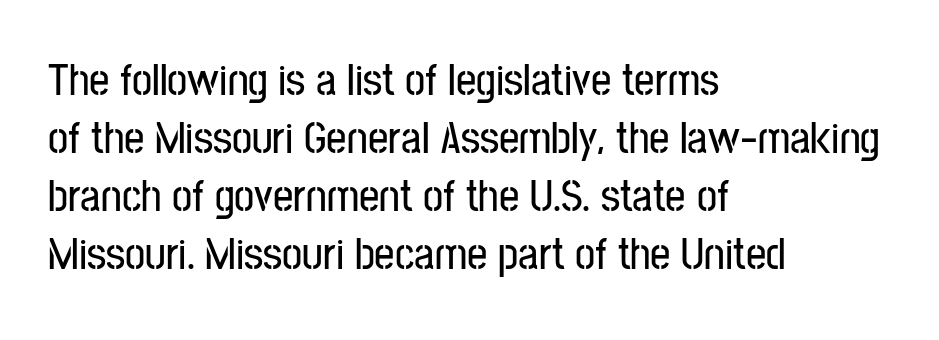
{"serif": "no", "italic": "no", "width": "condensed", "stroke_contrast": "low", "x_height": "medium", "monospaced": "no", "underline": "no", "align": "left", "line_spacing": "normal", "line_spacing_ratio": 1.29, "letter_spacing": "normal", "letter_spacing_em": 0.0, "glyph_px": 45}
